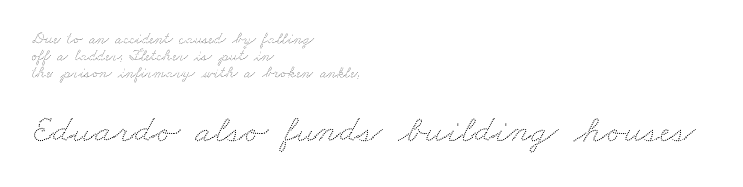
Q: Is the text underlined? A: No.
Q: How is the paragraph aligned? A: Left-aligned.
Q: Is the spacing between letters normal or unusually wide? A: Normal.
Q: Is the spacing between lines tight, normal or loose? A: Tight.
Q: Which block of text is set in a larger size, the first (top) or the second (bottom)? A: The second (bottom) one.
Q: Width (condensed, normal, or wide)? A: Wide.
Q: Stroke contrast? A: Low.
Q: x-height? A: Small.
Q: Monospaced? A: No.
